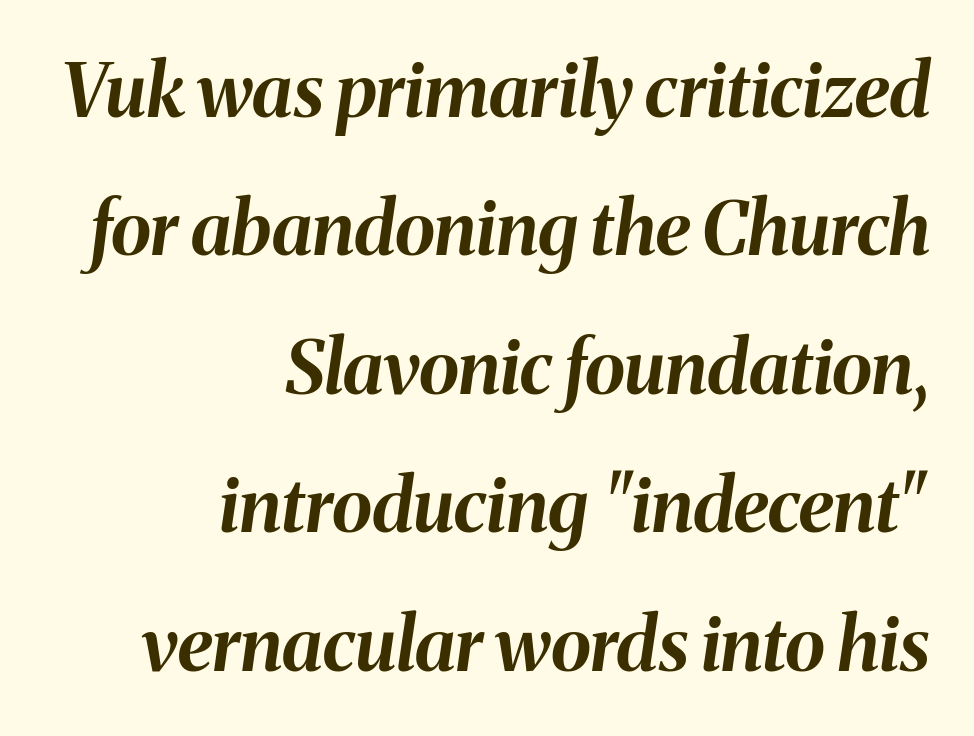
{"italic": "yes", "lean": "right", "slant_degrees": 8, "bold": "yes", "weight": "bold", "width": "normal", "stroke_contrast": "medium", "x_height": "medium", "monospaced": "no", "underline": "no", "align": "right", "line_spacing_ratio": 1.87, "letter_spacing": "normal", "letter_spacing_em": 0.0, "glyph_px": 74}
